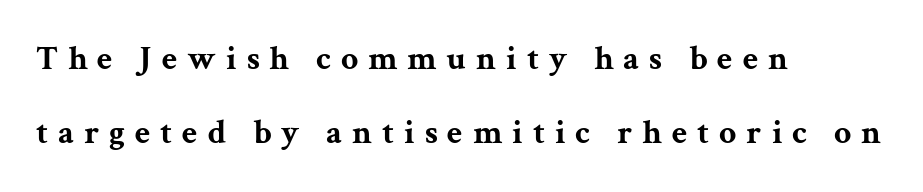
The passage is arranged the way most books set body copy — flush left. Line spacing here is loose. The specimen reads as upright at a glance. There is plenty of visible air inserted between adjacent glyphs. Every letter is thick-stroked: bold, no question. Lines of text with bare space underneath.
